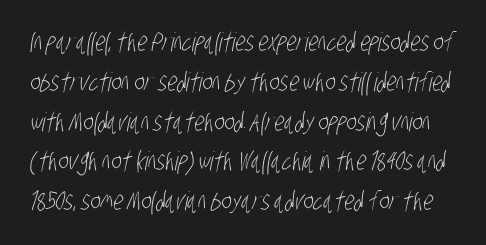
The image shows 26 px text type; set normal line spacing (1.53x), normal letter spacing, not underlined.
